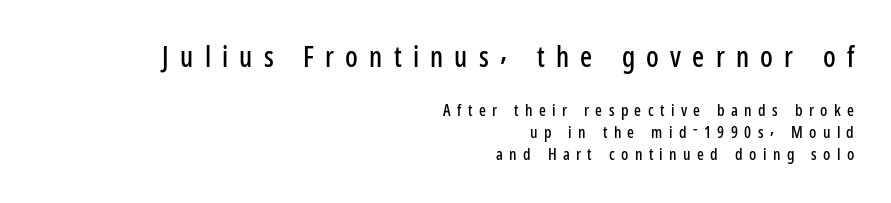
Q: Is the text italic (slanted)? A: No, it is upright.
Q: Is the typeface a serif or a sans-serif typeface? A: Sans-serif.
Q: Is the text underlined? A: No.
Q: How is the paragraph aligned? A: Right-aligned.
Q: Is the spacing between letters normal or unusually wide? A: Unusually wide.
Q: Is the spacing between lines tight, normal or loose? A: Normal.
Q: Which block of text is set in a larger size, the first (top) or the second (bottom)? A: The first (top) one.
Q: Width (condensed, normal, or wide)? A: Condensed.
Q: Stroke contrast? A: Low.
Q: x-height? A: Medium.
Q: Monospaced? A: No.
